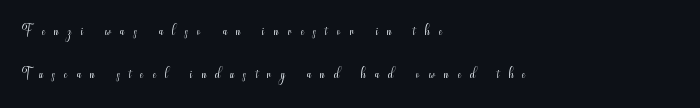
Q: Is the text bold? A: No.
Q: Is the text italic (slanted)? A: Yes.
Q: Is the text underlined? A: No.
Q: How is the paragraph aligned? A: Left-aligned.
Q: Is the spacing between letters normal or unusually wide? A: Unusually wide.
Q: Is the spacing between lines tight, normal or loose? A: Loose.
